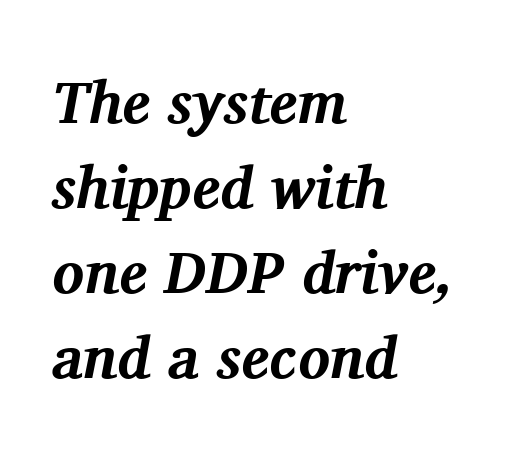
Q: Is the text bold? A: Yes.
Q: Is the text italic (slanted)? A: Yes, it leans right by about 11 degrees.
Q: Is the typeface a serif or a sans-serif typeface? A: Serif.
Q: Is the text underlined? A: No.
Q: How is the paragraph aligned? A: Left-aligned.
Q: Is the spacing between letters normal or unusually wide? A: Normal.
Q: Is the spacing between lines tight, normal or loose? A: Normal.
Q: Width (condensed, normal, or wide)? A: Normal.
Q: Stroke contrast? A: Medium.
Q: x-height? A: Medium.
Q: Monospaced? A: No.
